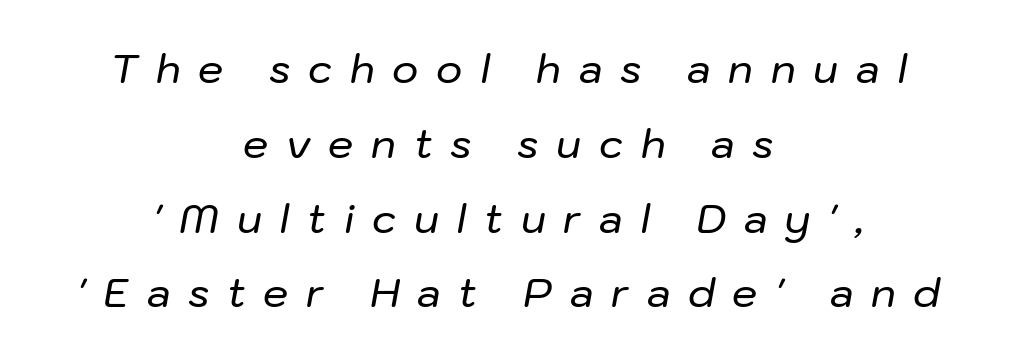
Q: Is the text italic (slanted)? A: Yes, it leans right by about 10 degrees.
Q: Is the text underlined? A: No.
Q: How is the paragraph aligned? A: Centered.
Q: Is the spacing between letters normal or unusually wide? A: Unusually wide.
Q: Width (condensed, normal, or wide)? A: Normal.
Q: Stroke contrast? A: Low.
Q: x-height? A: Medium.
Q: Monospaced? A: No.
